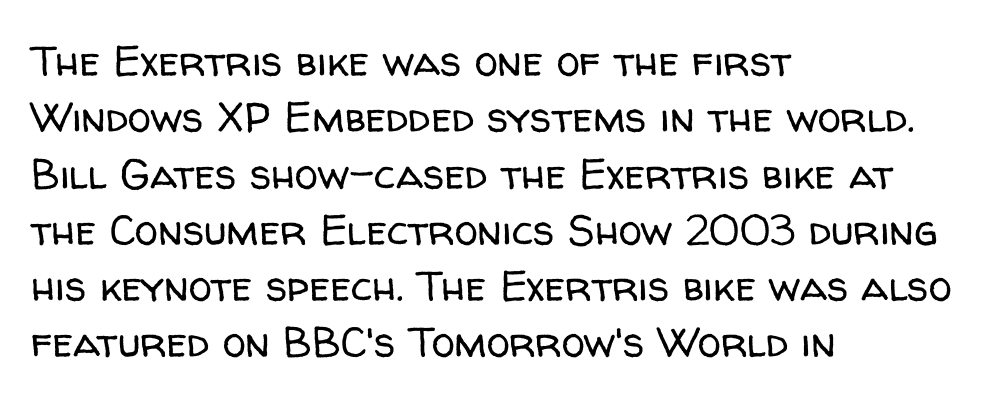
{"serif": "no", "italic": "no", "bold": "no", "weight": "regular", "width": "normal", "stroke_contrast": "low", "x_height": "medium", "monospaced": "no", "underline": "no", "align": "left", "line_spacing": "normal", "line_spacing_ratio": 1.34, "letter_spacing": "normal", "letter_spacing_em": 0.0, "glyph_px": 42}
